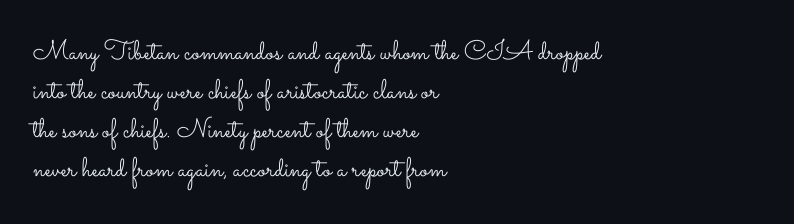
The image shows 27 px text type; set left-aligned, normal line spacing (1.44x), normal letter spacing, not underlined.
